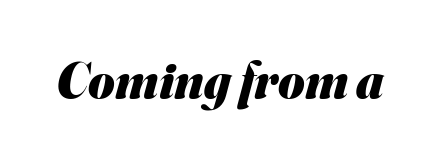
Q: Is the text bold? A: Yes.
Q: Is the typeface a serif or a sans-serif typeface? A: Sans-serif.
Q: Is the text underlined? A: No.
Q: Is the spacing between letters normal or unusually wide? A: Normal.
Q: Width (condensed, normal, or wide)? A: Normal.
Q: Stroke contrast? A: Medium.
Q: x-height? A: Small.
Q: Monospaced? A: No.
